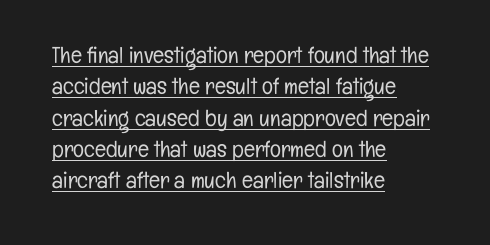
{"italic": "no", "bold": "no", "underline": "yes", "align": "left", "line_spacing": "normal", "line_spacing_ratio": 1.36, "letter_spacing": "normal", "letter_spacing_em": 0.0, "glyph_px": 23}
